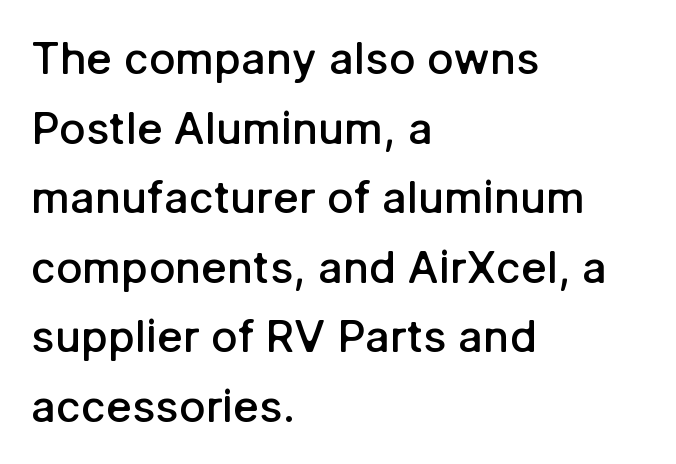
Q: Is the text bold? A: Semi-bold.
Q: Is the text italic (slanted)? A: No, it is upright.
Q: Is the typeface a serif or a sans-serif typeface? A: Sans-serif.
Q: Is the text underlined? A: No.
Q: How is the paragraph aligned? A: Left-aligned.
Q: Is the spacing between letters normal or unusually wide? A: Normal.
Q: Is the spacing between lines tight, normal or loose? A: Normal.
Q: Width (condensed, normal, or wide)? A: Normal.
Q: Stroke contrast? A: Low.
Q: x-height? A: Medium.
Q: Monospaced? A: No.
